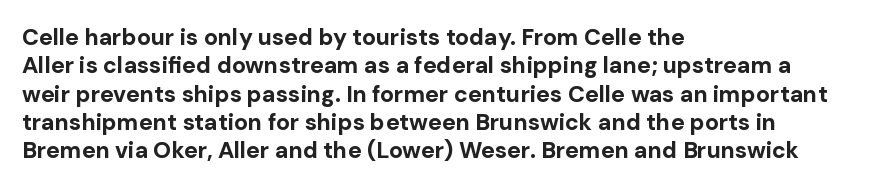
The image shows 23 px bold type, upright; set left-aligned, line spacing 1.23x, normal letter spacing, not underlined.
